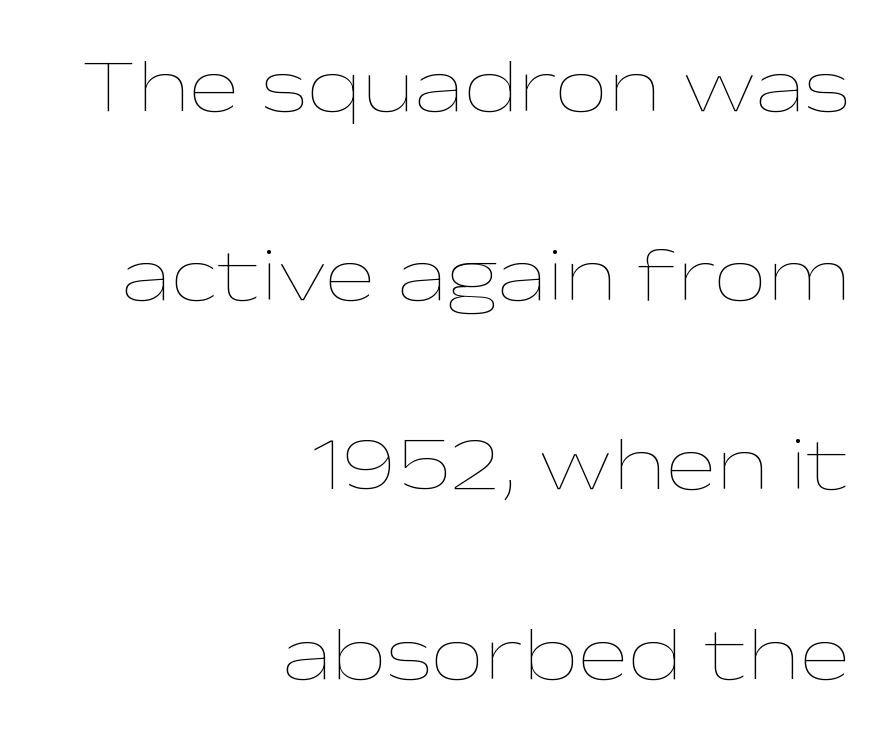
The image shows 76 px thin, wide type, upright; set right-aligned, loose line spacing (2.49x), normal letter spacing, not underlined; low stroke contrast and a medium x-height.
